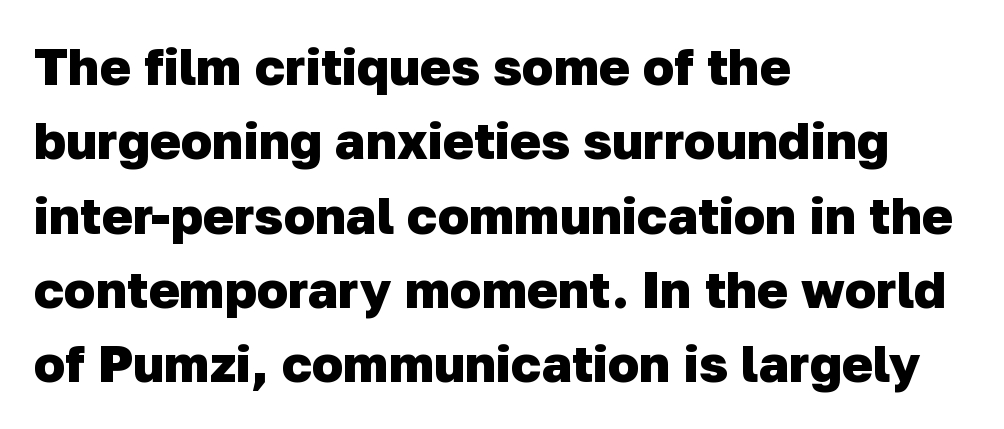
The image shows 52 px heavy sans-serif type; set left-aligned, normal line spacing (1.43x), normal letter spacing, not underlined; low stroke contrast and a medium x-height.
